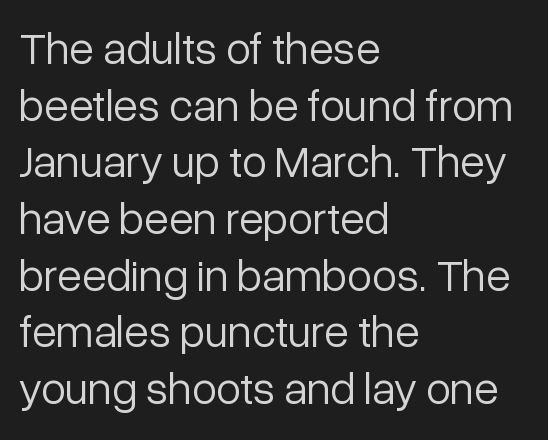
The image shows 45 px light sans-serif type, upright; set left-aligned, normal line spacing (1.26x), normal letter spacing, not underlined; low stroke contrast and a medium x-height.
